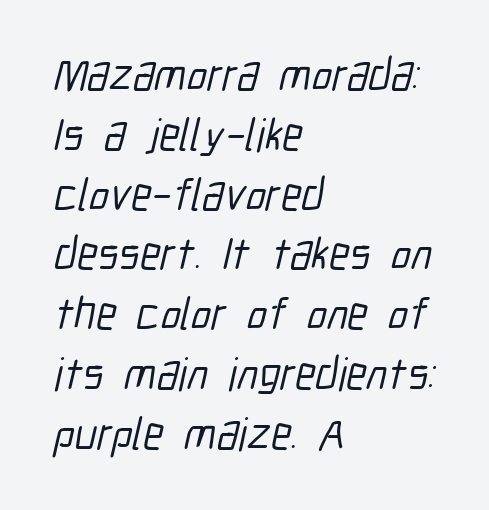
The image shows 46 px condensed sans-serif type; set left-aligned, normal line spacing (1.3x), normal letter spacing, not underlined; low stroke contrast and a medium x-height.
